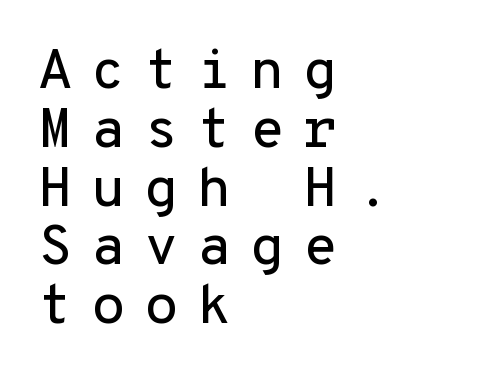
The image shows 56 px sans-serif type, upright, monospaced; set left-aligned, tight line spacing (1.05x), unusually wide letter spacing (+0.33 em), not underlined; low stroke contrast and a medium x-height.
